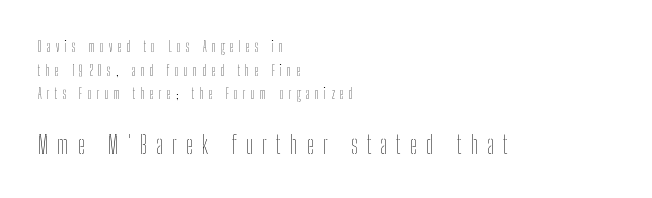
The image shows 25 px text type, upright; set left-aligned, normal line spacing (1.68x), unusually wide letter spacing (+0.37 em), not underlined; the second (bottom) block is 1.79x larger.
